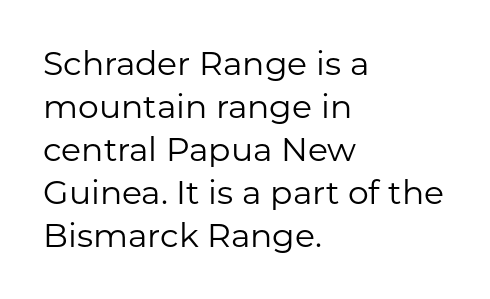
Q: Is the text bold? A: No.
Q: Is the text italic (slanted)? A: No, it is upright.
Q: Is the typeface a serif or a sans-serif typeface? A: Sans-serif.
Q: Is the text underlined? A: No.
Q: How is the paragraph aligned? A: Left-aligned.
Q: Is the spacing between letters normal or unusually wide? A: Normal.
Q: Is the spacing between lines tight, normal or loose? A: Normal.
Q: Width (condensed, normal, or wide)? A: Normal.
Q: Stroke contrast? A: Low.
Q: x-height? A: Medium.
Q: Monospaced? A: No.
